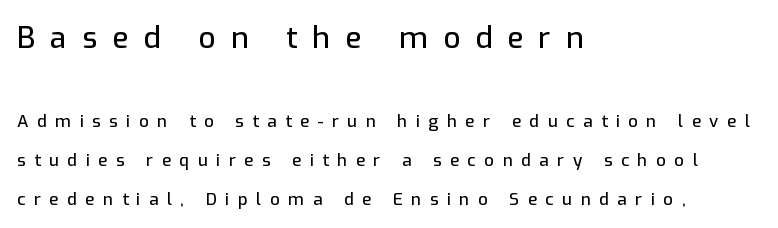
{"serif": "no", "italic": "no", "width": "normal", "stroke_contrast": "low", "x_height": "medium", "monospaced": "no", "underline": "no", "align": "left", "line_spacing": "loose", "line_spacing_ratio": 2.28, "letter_spacing": "wide", "letter_spacing_em": 0.5, "larger_block": "first", "size_ratio": 1.76, "glyph_px": 30}
